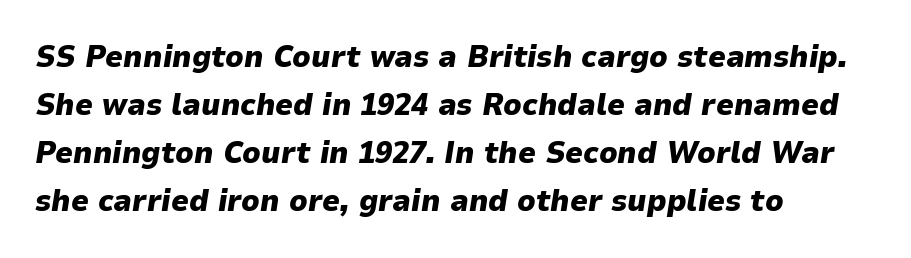
{"italic": "yes", "lean": "right", "slant_degrees": 9, "bold": "yes", "weight": "heavy", "width": "normal", "stroke_contrast": "low", "x_height": "medium", "monospaced": "no", "underline": "no", "align": "left", "line_spacing": "normal", "line_spacing_ratio": 1.55, "letter_spacing": "normal", "letter_spacing_em": 0.0, "glyph_px": 31}
